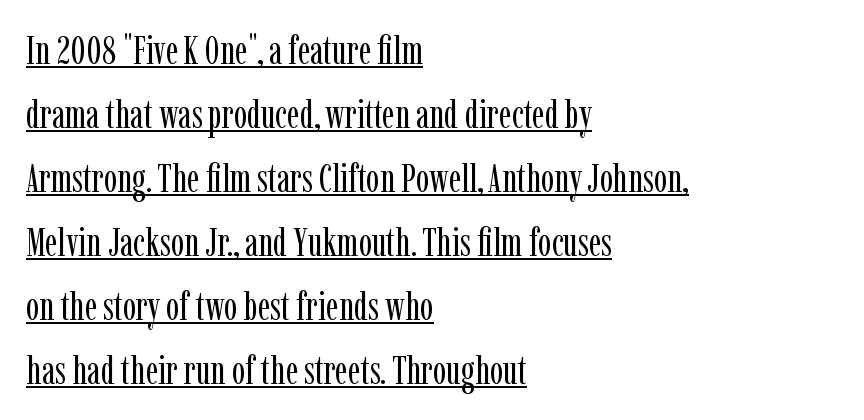
The image shows 40 px regular-weight, condensed serif type, upright; set left-aligned, normal line spacing (1.6x), normal letter spacing, underlined; low stroke contrast and a medium x-height.
